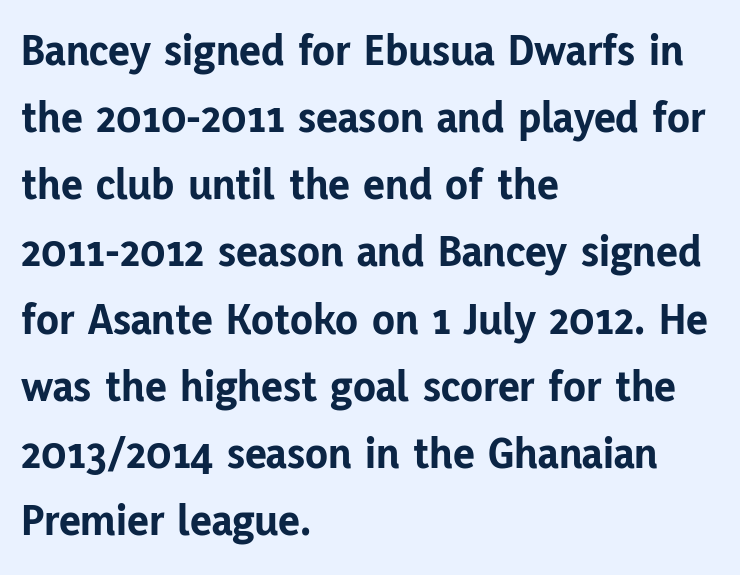
{"serif": "no", "italic": "no", "bold": "yes", "weight": "bold", "width": "normal", "stroke_contrast": "low", "x_height": "medium", "monospaced": "no", "underline": "no", "align": "left", "line_spacing": "normal", "line_spacing_ratio": 1.46, "letter_spacing": "normal", "letter_spacing_em": 0.0, "glyph_px": 46}
